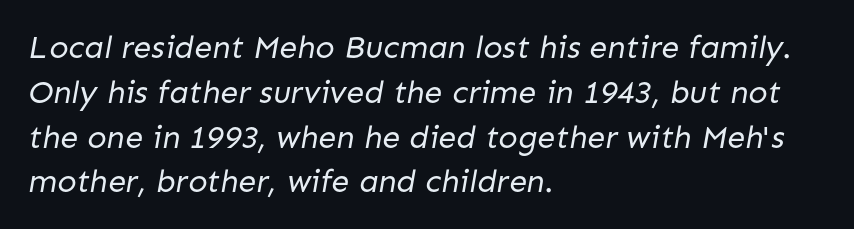
The image shows 32 px regular-weight sans-serif type; set left-aligned, normal line spacing (1.4x), normal letter spacing, not underlined; low stroke contrast and a medium x-height.
